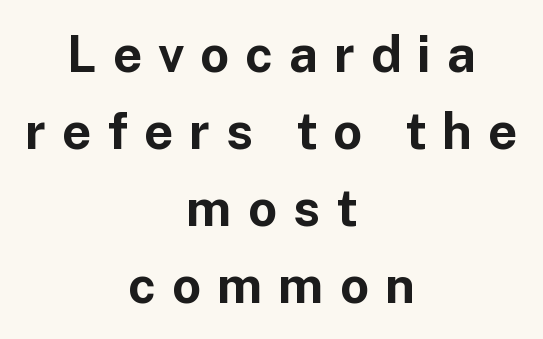
How are the letters spaced? Widely, with obvious added tracking. If you drew a line through each stem, it would be perfectly vertical. The characters display no serif detailing; their extremities are plain. The specimen omits any rule beneath the text block's lines. Summary of weight: heavy, a full bold.
